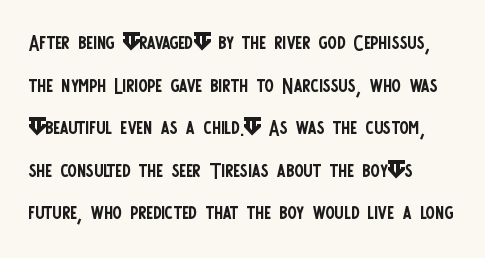
The foot of each line stays bare and open. No feet cap the strokes, marking this as sans-serif type. Quick note: not italic, upright. In CSS terms this would be text-align: left.
